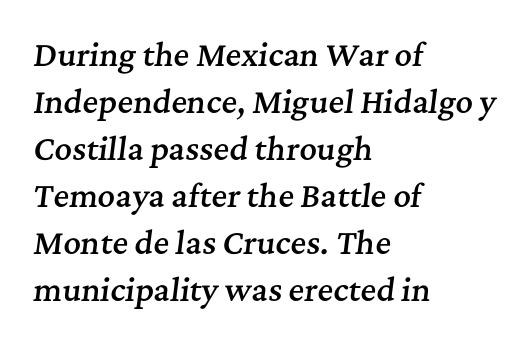
The image shows 30 px semibold serif type, italic (leaning right); set left-aligned, normal line spacing (1.57x), normal letter spacing, not underlined; medium stroke contrast and a medium x-height.
